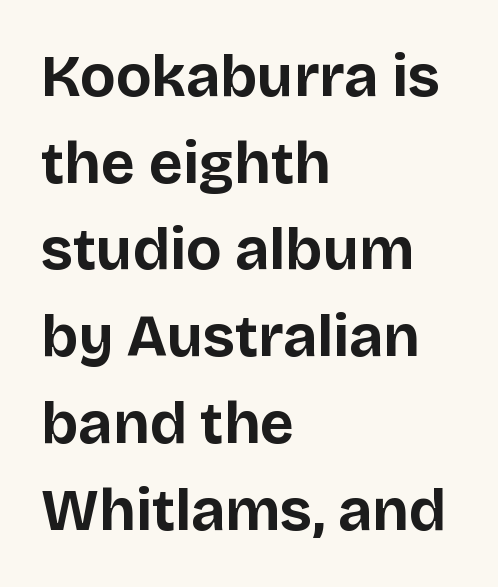
One-word summary of the alignment: left. Character widths vary here, with narrow letters taking less room than wide ones. This is roman type, the default non-slanted kind. The face used here is rendered with its standard letterfit.
